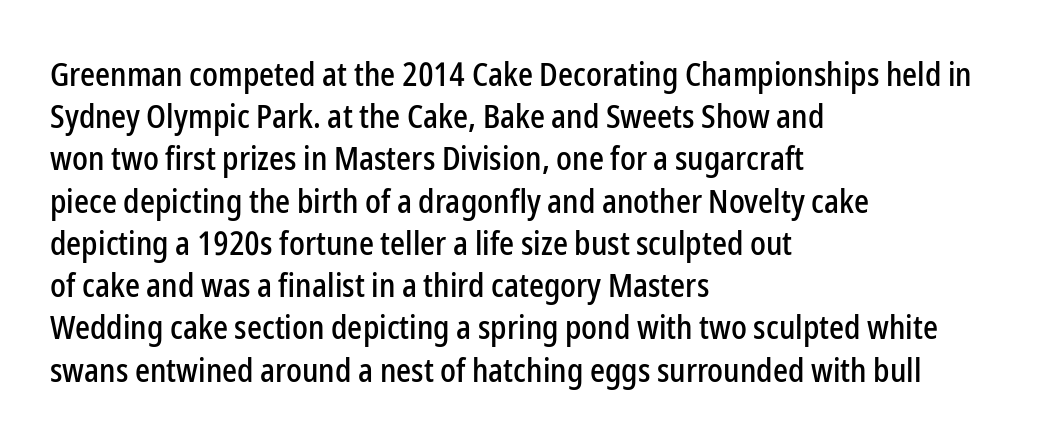
Ordinary non-slanted type is in use. A typesetter would call this proportional, since set widths differ per character. A typesetter would label this face a sans. This sample keeps an unexceptional amount of space between lines. The glyphs are unaccompanied by any horizontal stroke below them.
